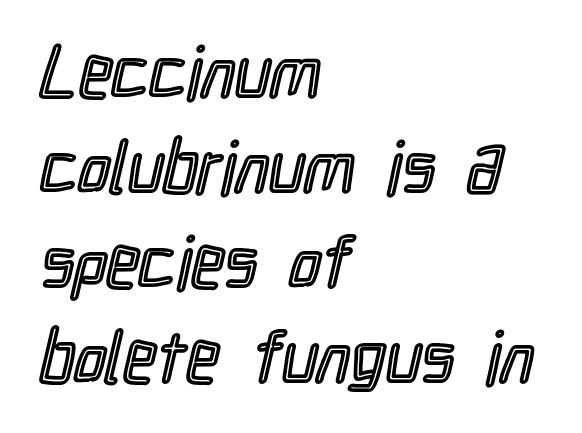
{"width": "condensed", "x_height": "medium", "monospaced": "no", "underline": "no", "align": "left", "line_spacing": "normal", "line_spacing_ratio": 1.32, "letter_spacing": "normal", "letter_spacing_em": 0.0, "glyph_px": 72}
